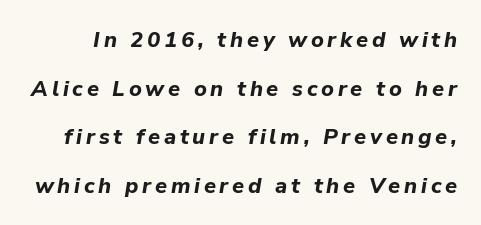
You could fit nearly another row in the gap between these rows. You can tell it's italic because the verticals aren't actually vertical. The passage shown is emphatically bold. Check the space under the baseline: it is left empty.
